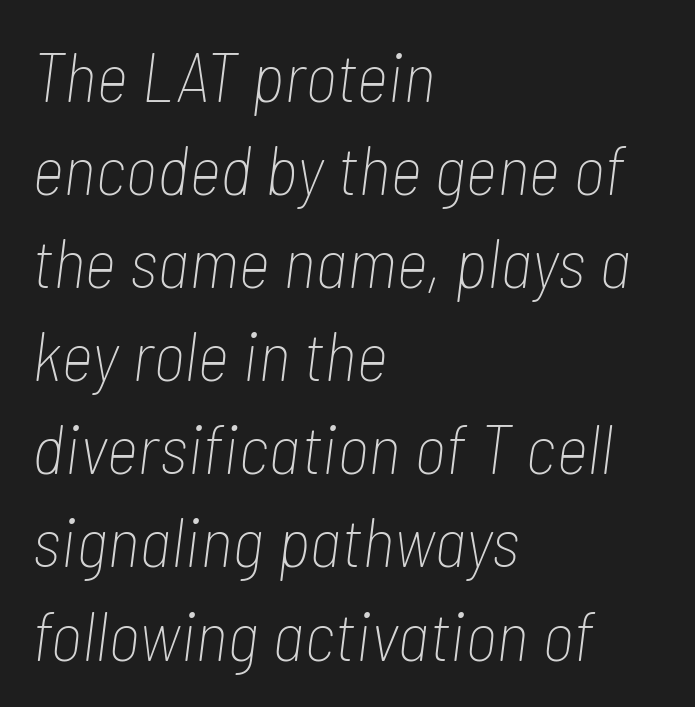
The image shows 70 px thin, condensed type, italic (leaning right); set left-aligned, normal line spacing (1.33x), normal letter spacing, not underlined; low stroke contrast and a medium x-height.
